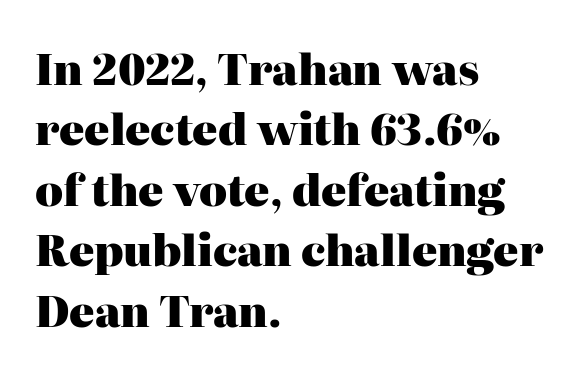
The image shows 42 px heavy serif type, upright; set left-aligned, normal line spacing (1.44x), normal letter spacing, not underlined; high stroke contrast and a medium x-height.
